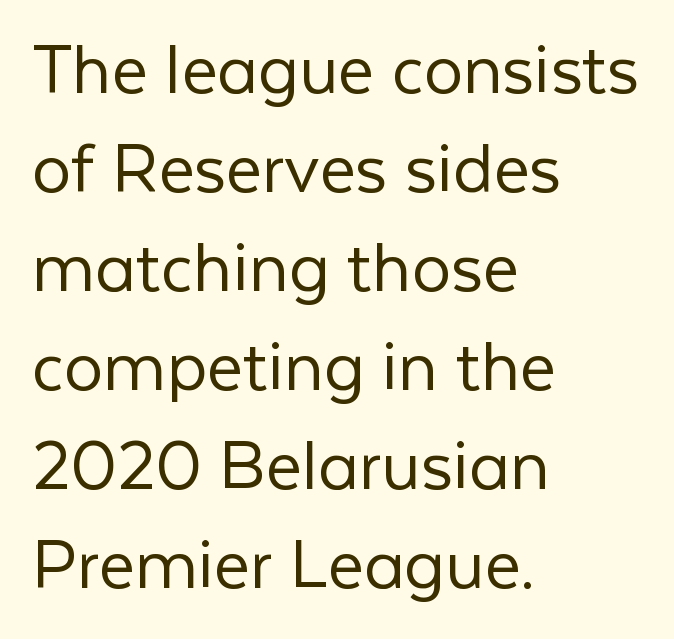
{"serif": "no", "italic": "no", "bold": "no", "weight": "light", "width": "normal", "stroke_contrast": "low", "x_height": "medium", "monospaced": "no", "underline": "no", "align": "left", "line_spacing": "normal", "line_spacing_ratio": 1.27, "letter_spacing": "normal", "letter_spacing_em": 0.0, "glyph_px": 78}
